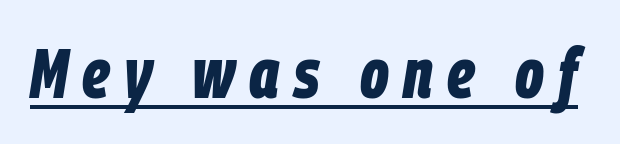
Q: Is the text bold? A: Yes.
Q: Is the text italic (slanted)? A: Yes, it leans right by about 9 degrees.
Q: Is the text underlined? A: Yes.
Q: Is the spacing between letters normal or unusually wide? A: Unusually wide.
Q: Width (condensed, normal, or wide)? A: Condensed.
Q: Stroke contrast? A: Low.
Q: x-height? A: Large.
Q: Monospaced? A: No.
